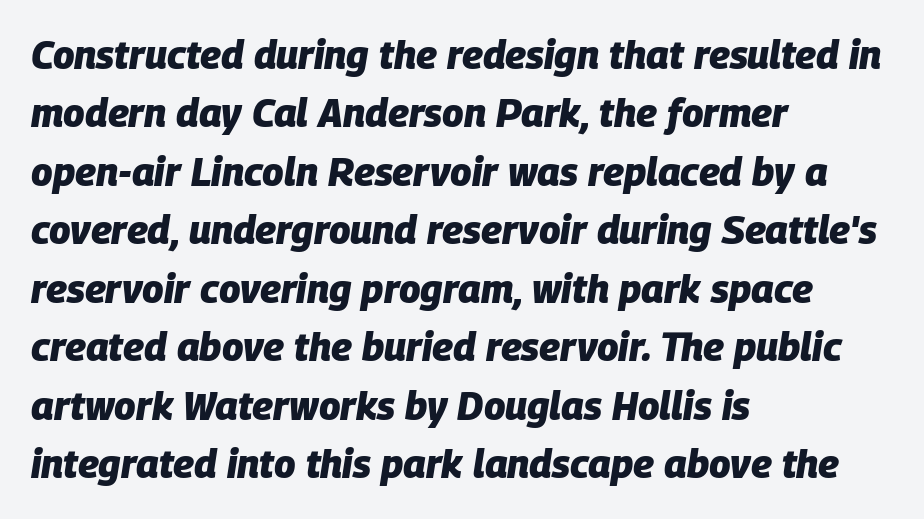
The image shows 39 px heavy type, italic (leaning right); set left-aligned, normal line spacing (1.5x), normal letter spacing, not underlined; low stroke contrast and a large x-height.
